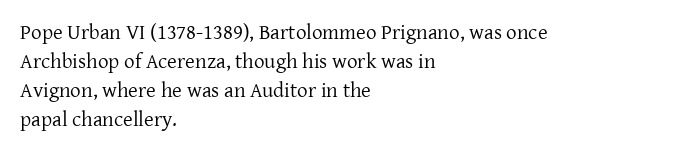
Q: Is the text bold? A: No.
Q: Is the text italic (slanted)? A: No, it is upright.
Q: Is the text underlined? A: No.
Q: How is the paragraph aligned? A: Left-aligned.
Q: Is the spacing between letters normal or unusually wide? A: Normal.
Q: Is the spacing between lines tight, normal or loose? A: Normal.
